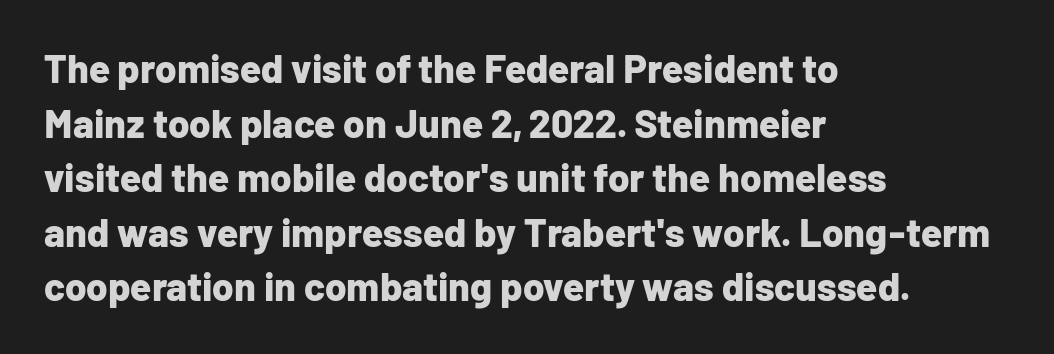
Q: Is the text bold? A: Yes.
Q: Is the text italic (slanted)? A: No, it is upright.
Q: Is the typeface a serif or a sans-serif typeface? A: Sans-serif.
Q: Is the text underlined? A: No.
Q: How is the paragraph aligned? A: Left-aligned.
Q: Is the spacing between letters normal or unusually wide? A: Normal.
Q: Is the spacing between lines tight, normal or loose? A: Normal.
Q: Width (condensed, normal, or wide)? A: Normal.
Q: Stroke contrast? A: Low.
Q: x-height? A: Medium.
Q: Monospaced? A: No.
